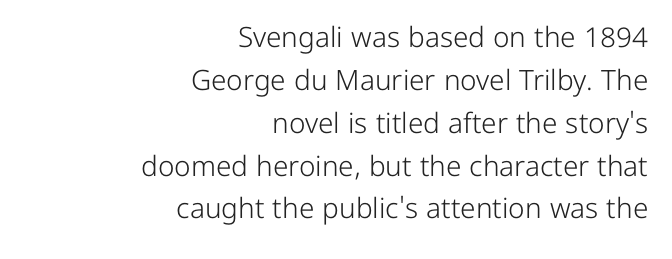
Q: Is the text bold? A: No.
Q: Is the text italic (slanted)? A: No, it is upright.
Q: Is the typeface a serif or a sans-serif typeface? A: Sans-serif.
Q: Is the text underlined? A: No.
Q: How is the paragraph aligned? A: Right-aligned.
Q: Is the spacing between letters normal or unusually wide? A: Normal.
Q: Is the spacing between lines tight, normal or loose? A: Normal.
Q: Width (condensed, normal, or wide)? A: Normal.
Q: Stroke contrast? A: Low.
Q: x-height? A: Medium.
Q: Monospaced? A: No.
